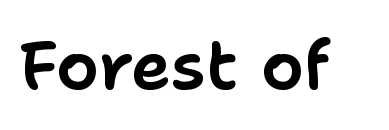
The image shows 68 px sans-serif type, upright; set normal letter spacing, not underlined; low stroke contrast and a medium x-height.
